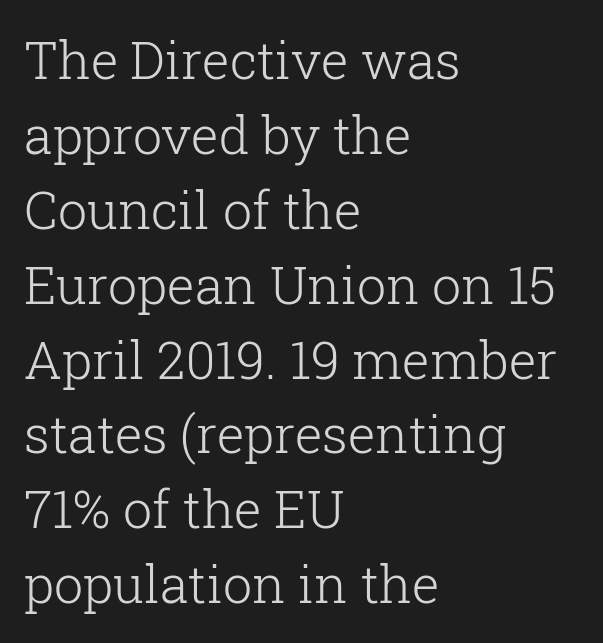
Q: Is the text bold? A: No.
Q: Is the text italic (slanted)? A: No, it is upright.
Q: Is the typeface a serif or a sans-serif typeface? A: Serif.
Q: Is the text underlined? A: No.
Q: How is the paragraph aligned? A: Left-aligned.
Q: Is the spacing between letters normal or unusually wide? A: Normal.
Q: Is the spacing between lines tight, normal or loose? A: Normal.
Q: Width (condensed, normal, or wide)? A: Normal.
Q: Stroke contrast? A: Low.
Q: x-height? A: Medium.
Q: Monospaced? A: No.
